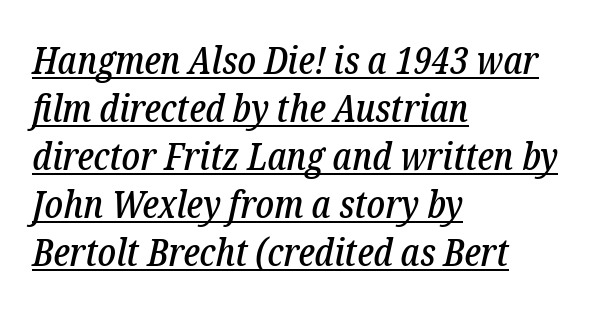
Spacing verdict: proportional, widths tailored to each character. Emphasis is given by a line drawn under the lettering. The rendering shows small feet on the letterforms — a serif design. Nobody touched the tracking dial on this one. Looking at the ascenders, they clearly lean. The lines in this sample share a left origin and differ only in where they stop.
